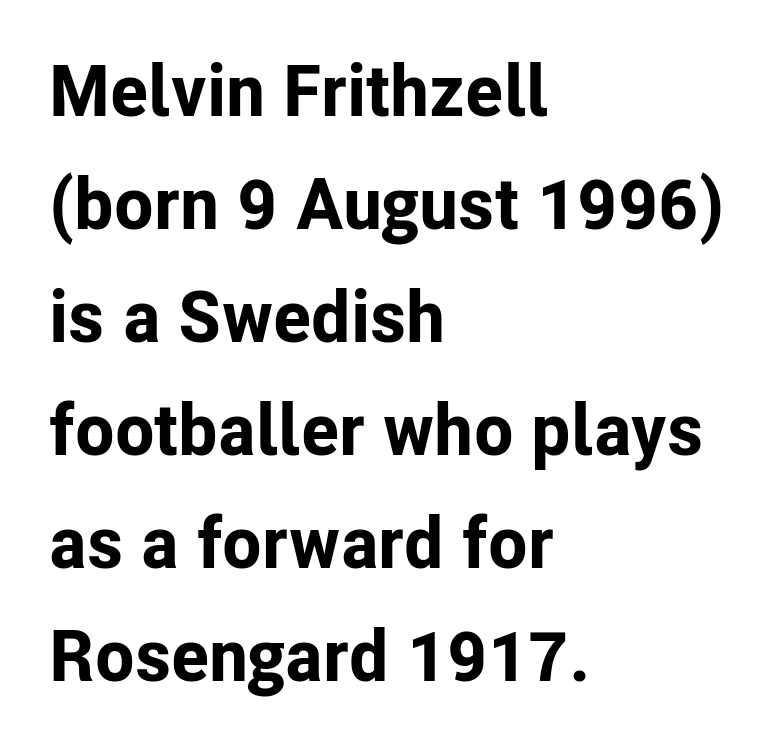
The image shows 72 px bold sans-serif type, upright; set left-aligned, normal line spacing (1.57x), normal letter spacing, not underlined; low stroke contrast and a medium x-height.
